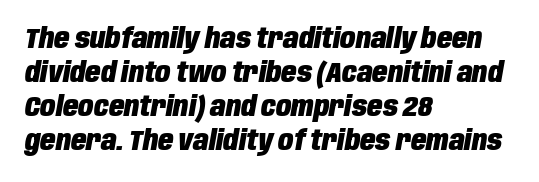
The image shows 28 px heavy, condensed type, italic (leaning right); set left-aligned, line spacing 1.21x, normal letter spacing, not underlined; low stroke contrast and a large x-height.
